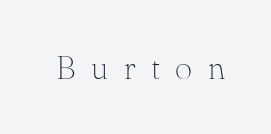
Q: Is the text bold? A: No.
Q: Is the text italic (slanted)? A: No, it is upright.
Q: Is the typeface a serif or a sans-serif typeface? A: Serif.
Q: Is the text underlined? A: No.
Q: Is the spacing between letters normal or unusually wide? A: Unusually wide.
Q: Width (condensed, normal, or wide)? A: Normal.
Q: Stroke contrast? A: Medium.
Q: x-height? A: Small.
Q: Monospaced? A: No.
